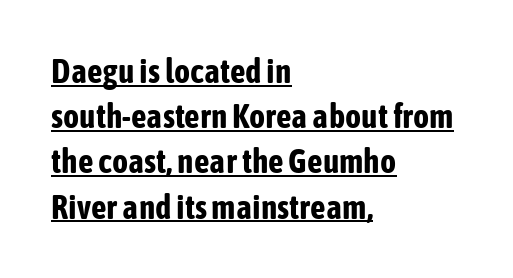
Decoration check: the copy is underlined. A typesetter would mark this as roman, not italic. A typesetter would call this proportional, since set widths differ per character. Rows of type keep a routine distance in the vertical direction. Emphasis by weight is at full strength: bold.
